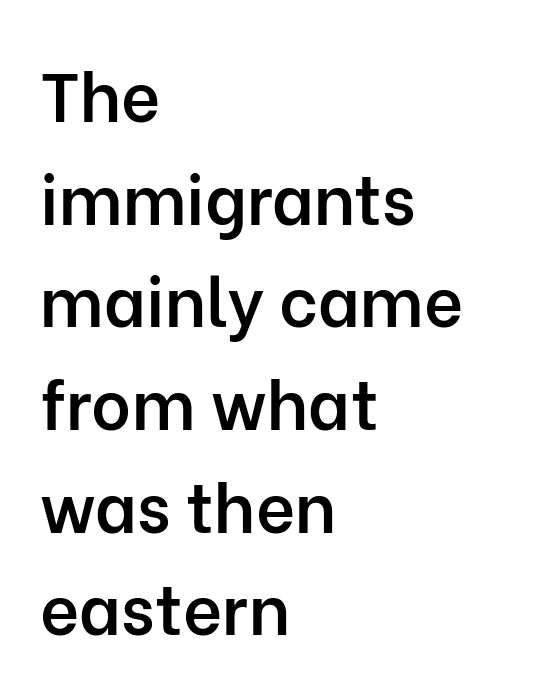
Each word holds together tightly as a unit, with standard inter-letter gaps. Summary of vertical rhythm: regular, with standard interline spacing. The typesetting leans somewhat heavy: a semibold. The passage shown is not underscored anywhere. Proportional: the letters do not fall into vertical columns.
